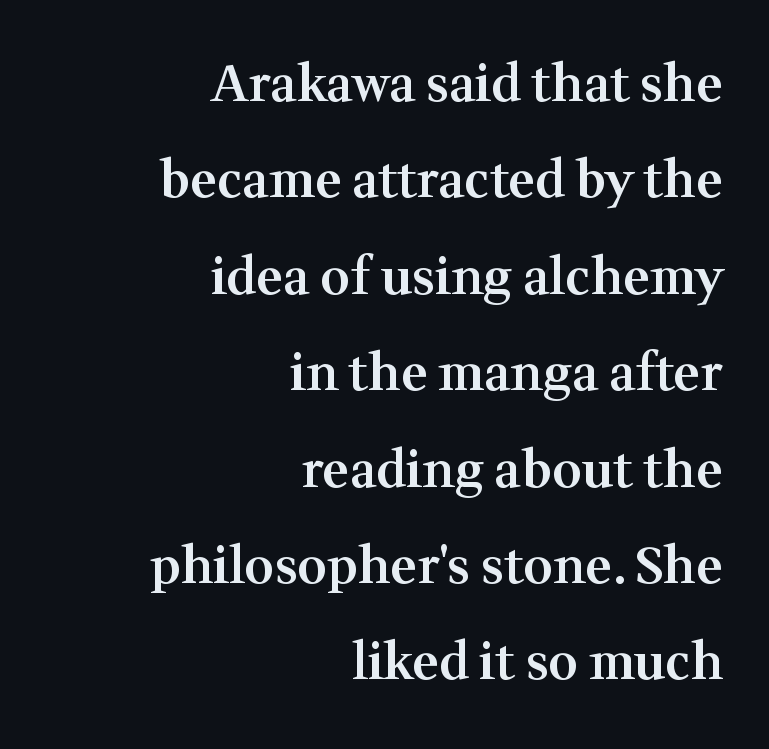
The image shows 51 px semibold serif type, upright; set right-aligned, line spacing 1.89x, normal letter spacing, not underlined; medium stroke contrast and a medium x-height.
